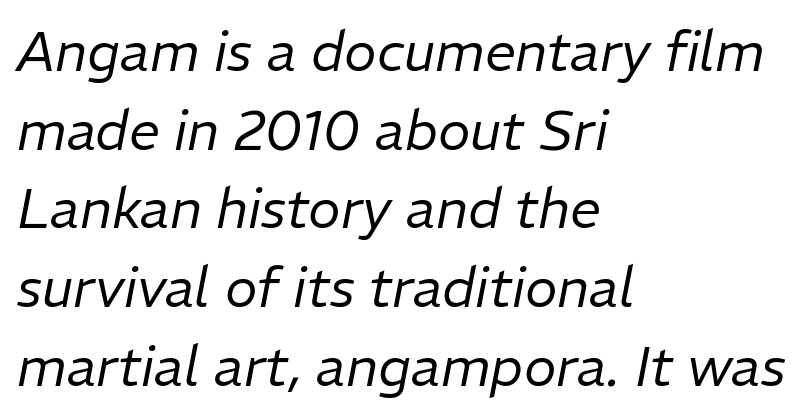
The image shows 55 px regular-weight type, italic (leaning right); set left-aligned, normal line spacing (1.43x), normal letter spacing, not underlined; low stroke contrast and a medium x-height.
